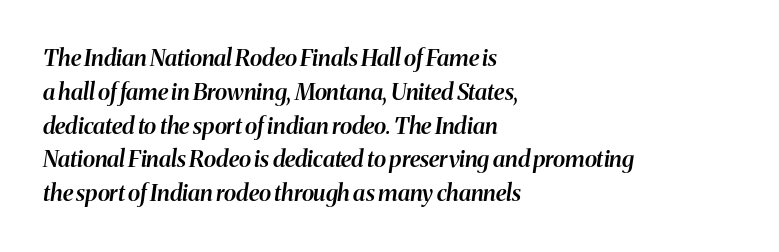
Q: Is the text bold? A: Semi-bold.
Q: Is the text italic (slanted)? A: Yes, it leans right by about 8 degrees.
Q: Is the text underlined? A: No.
Q: How is the paragraph aligned? A: Left-aligned.
Q: Is the spacing between letters normal or unusually wide? A: Normal.
Q: Is the spacing between lines tight, normal or loose? A: Normal.
